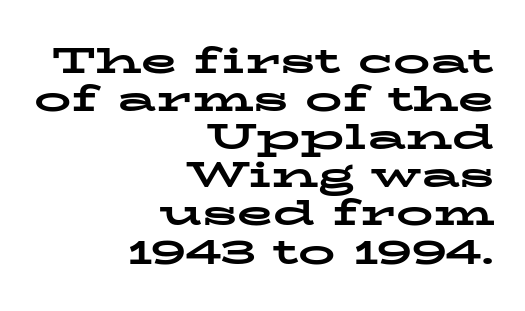
{"serif": "yes", "italic": "no", "bold": "yes", "weight": "bold", "width": "wide", "stroke_contrast": "low", "x_height": "medium", "monospaced": "no", "underline": "no", "align": "right", "line_spacing": "tight", "line_spacing_ratio": 1.03, "letter_spacing": "normal", "letter_spacing_em": 0.0, "glyph_px": 37}
